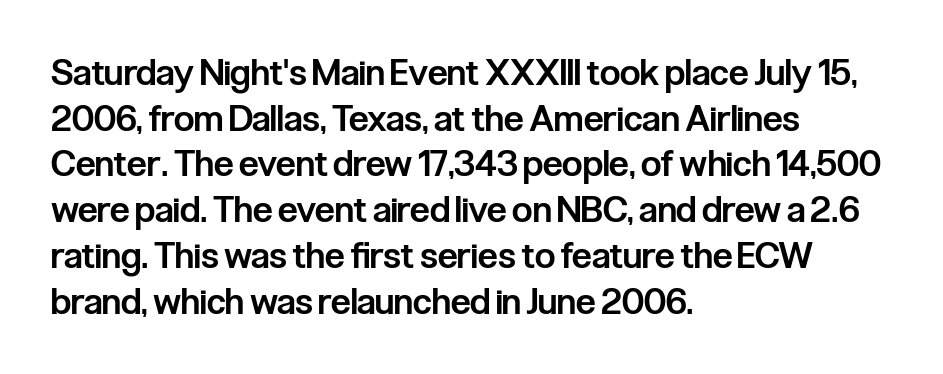
Q: Is the text bold? A: Semi-bold.
Q: Is the text italic (slanted)? A: No, it is upright.
Q: Is the typeface a serif or a sans-serif typeface? A: Sans-serif.
Q: Is the text underlined? A: No.
Q: How is the paragraph aligned? A: Left-aligned.
Q: Is the spacing between letters normal or unusually wide? A: Normal.
Q: Is the spacing between lines tight, normal or loose? A: Normal.
Q: Width (condensed, normal, or wide)? A: Condensed.
Q: Stroke contrast? A: Low.
Q: x-height? A: Medium.
Q: Monospaced? A: No.
